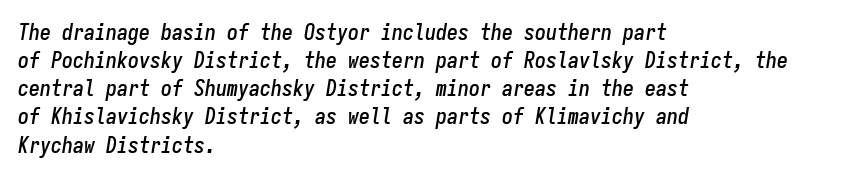
Q: Is the text italic (slanted)? A: Yes, it leans right by about 9 degrees.
Q: Is the text underlined? A: No.
Q: How is the paragraph aligned? A: Left-aligned.
Q: Is the spacing between letters normal or unusually wide? A: Normal.
Q: Is the spacing between lines tight, normal or loose? A: Normal.
